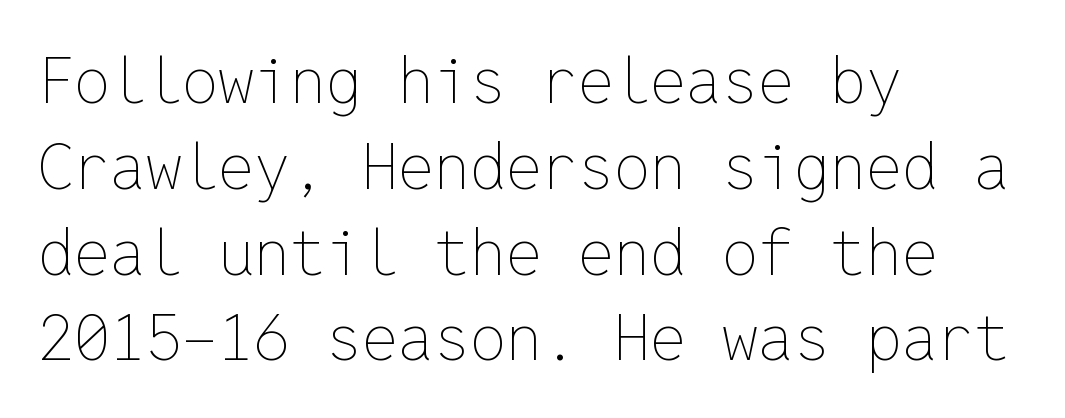
The letters march in equal steps, a hallmark of fixed-pitch type. Each word holds together tightly as a unit, with standard inter-letter gaps. Ascenders rise straight up at ninety degrees. Quick note: underline off.
